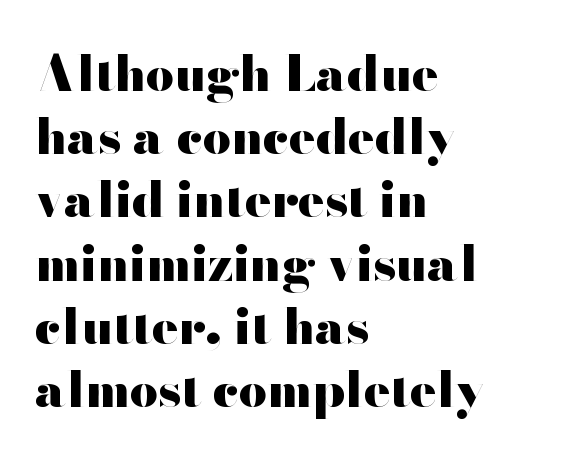
{"serif": "no", "italic": "no", "bold": "yes", "weight": "heavy", "width": "wide", "stroke_contrast": "high", "x_height": "small", "monospaced": "no", "underline": "no", "align": "left", "line_spacing": "normal", "line_spacing_ratio": 1.29, "letter_spacing": "normal", "letter_spacing_em": 0.0, "glyph_px": 49}
